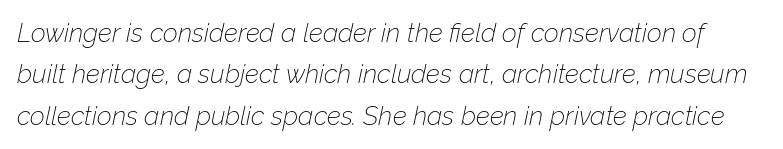
The space directly below the letters is spotless. Is the stroke heavy? The answer is a plain regular-or-lighter. The lines sit at an ordinary, default distance from one another. Glyph-to-glyph distance matches everyday printed text.
